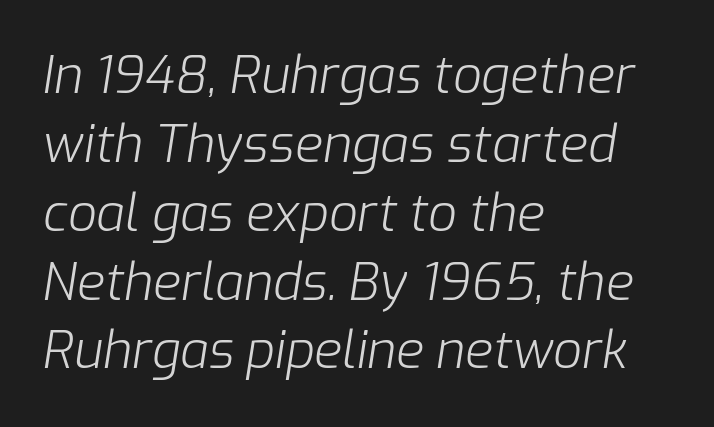
Q: Is the text bold? A: No.
Q: Is the text italic (slanted)? A: Yes, it leans right by about 9 degrees.
Q: Is the text underlined? A: No.
Q: How is the paragraph aligned? A: Left-aligned.
Q: Is the spacing between letters normal or unusually wide? A: Normal.
Q: Is the spacing between lines tight, normal or loose? A: Normal.
Q: Width (condensed, normal, or wide)? A: Normal.
Q: Stroke contrast? A: Low.
Q: x-height? A: Medium.
Q: Monospaced? A: No.
